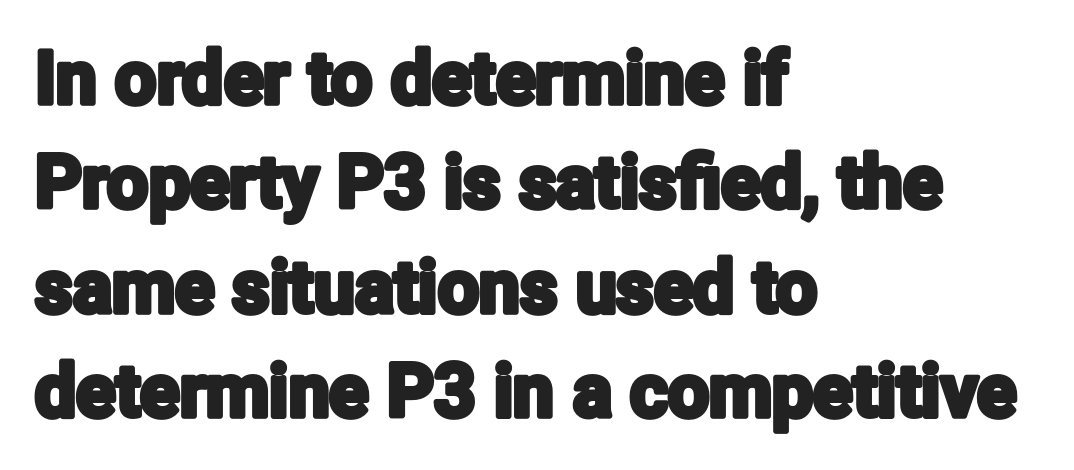
The image shows 73 px condensed sans-serif type, upright; set left-aligned, normal line spacing (1.43x), normal letter spacing, not underlined; low stroke contrast and a medium x-height.
